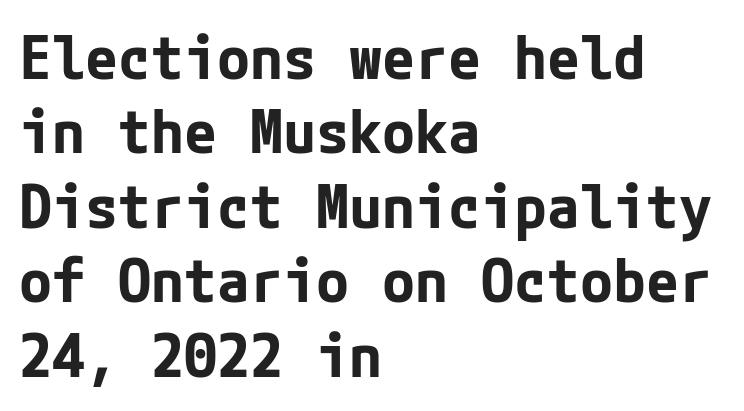
{"serif": "no", "italic": "no", "bold": "yes", "weight": "bold", "width": "normal", "stroke_contrast": "low", "x_height": "medium", "underline": "no", "align": "left", "line_spacing_ratio": 1.24, "letter_spacing": "normal", "letter_spacing_em": 0.0, "glyph_px": 60}
